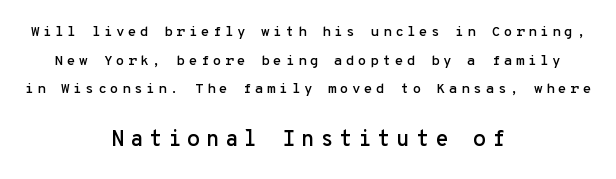
{"italic": "no", "underline": "no", "align": "center", "line_spacing": "loose", "line_spacing_ratio": 2.04, "letter_spacing": "wide", "letter_spacing_em": 0.25, "larger_block": "second", "size_ratio": 1.57, "glyph_px": 22}
